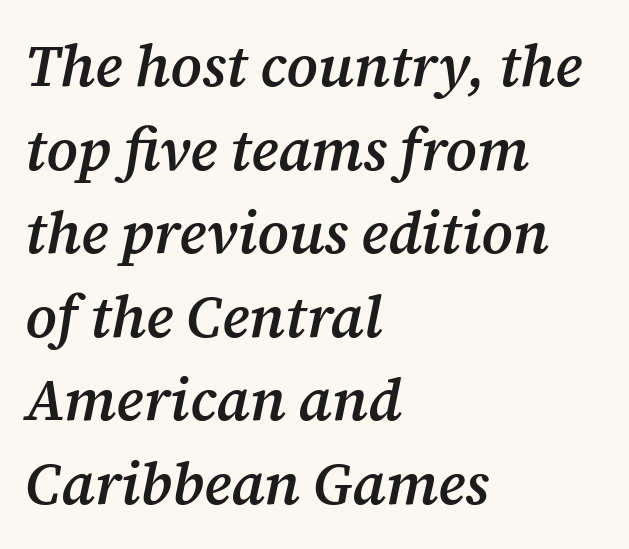
Left-aligned paragraph, ragged on the right. This sample uses a serif face. The gaps between neighbouring characters are ordinary and unremarkable. The rendering uses natural spacing where letterforms have individual widths. Does the lettering tilt? It does — this is italic.
